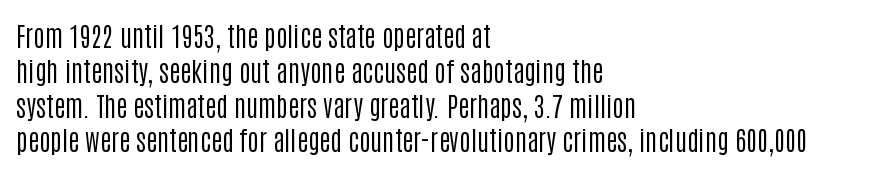
This sample keeps an unexceptional amount of space between lines. Characters remain perfectly vertical along every line. The gap between lines stays unmarked. Is this a heavy cut? Hardly; it is regular or lighter.
